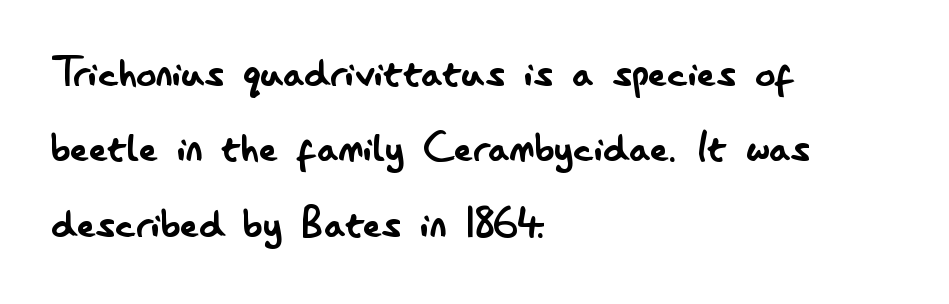
Q: Is the text bold? A: No.
Q: Is the text italic (slanted)? A: No, it is upright.
Q: Is the typeface a serif or a sans-serif typeface? A: Sans-serif.
Q: Is the text underlined? A: No.
Q: How is the paragraph aligned? A: Left-aligned.
Q: Is the spacing between letters normal or unusually wide? A: Normal.
Q: Is the spacing between lines tight, normal or loose? A: Normal.
Q: Width (condensed, normal, or wide)? A: Condensed.
Q: Stroke contrast? A: Low.
Q: x-height? A: Small.
Q: Monospaced? A: No.
